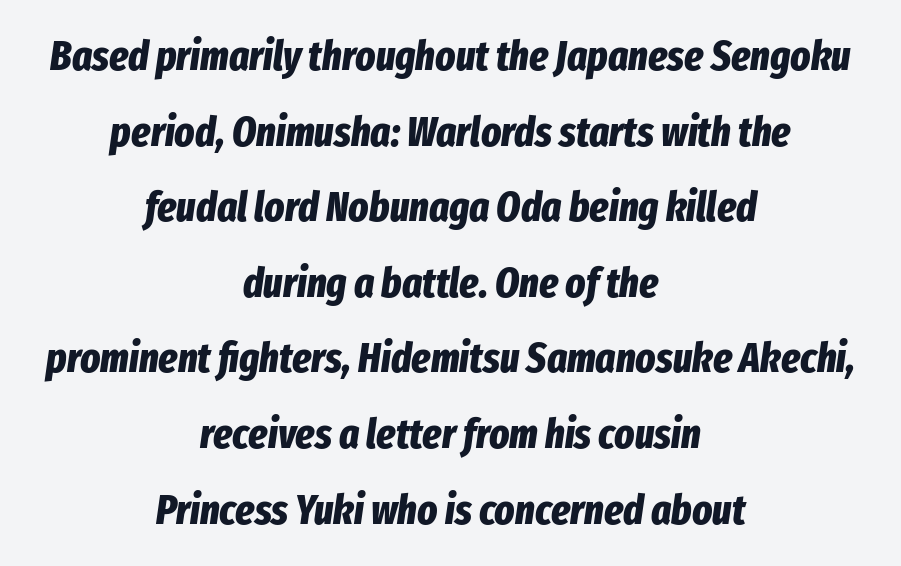
Has an underline been added? It has not. Spacing between characters is what you'd get straight out of the box. In terms of weight, the rendering is a true, heavy bold. Both edges are ragged and mirror each other, which tells us the setting is centered. Compared with ordinary roman type, these characters are visibly tilted. Looks like regular typesetting: each glyph gets only the width it needs.
